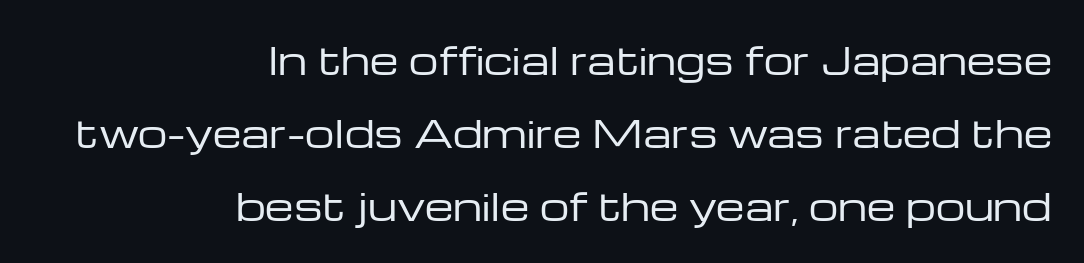
Q: Is the text bold? A: No.
Q: Is the text italic (slanted)? A: No, it is upright.
Q: Is the typeface a serif or a sans-serif typeface? A: Sans-serif.
Q: Is the text underlined? A: No.
Q: How is the paragraph aligned? A: Right-aligned.
Q: Is the spacing between letters normal or unusually wide? A: Normal.
Q: Is the spacing between lines tight, normal or loose? A: Loose.
Q: Width (condensed, normal, or wide)? A: Wide.
Q: Stroke contrast? A: Low.
Q: x-height? A: Medium.
Q: Monospaced? A: No.
